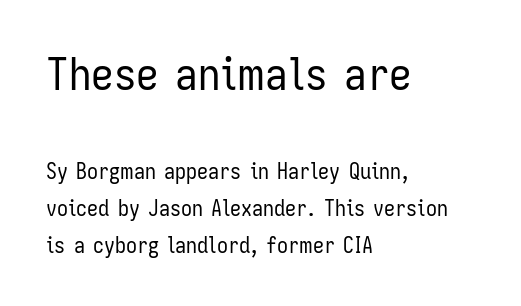
Q: Is the text bold? A: No.
Q: Is the text italic (slanted)? A: No, it is upright.
Q: Is the typeface a serif or a sans-serif typeface? A: Sans-serif.
Q: Is the text underlined? A: No.
Q: How is the paragraph aligned? A: Left-aligned.
Q: Is the spacing between letters normal or unusually wide? A: Normal.
Q: Is the spacing between lines tight, normal or loose? A: Normal.
Q: Which block of text is set in a larger size, the first (top) or the second (bottom)? A: The first (top) one.
Q: Width (condensed, normal, or wide)? A: Condensed.
Q: Stroke contrast? A: Low.
Q: x-height? A: Medium.
Q: Monospaced? A: No.
